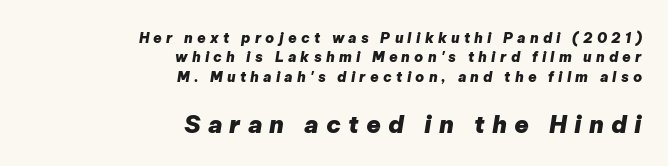
Descender tails drop into unmarked territory. The rendering applies a slant to the glyphs. The block sitting lower on the canvas is the one with enlarged characters. Compared with typical paragraphs, the rows here are spaced about the same.
